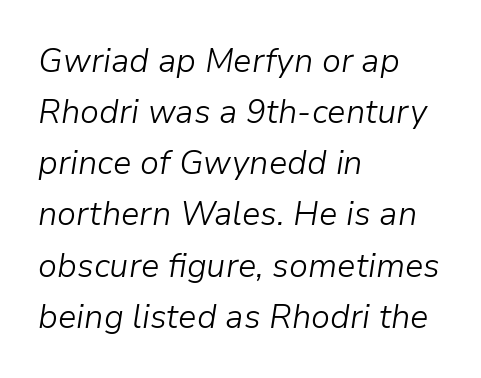
The image shows 33 px light type, italic (leaning right); set left-aligned, normal line spacing (1.55x), normal letter spacing, not underlined; low stroke contrast and a medium x-height.
